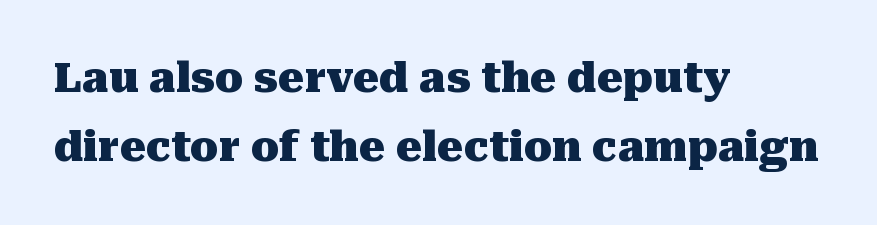
Q: Is the text bold? A: Yes.
Q: Is the text italic (slanted)? A: No, it is upright.
Q: Is the typeface a serif or a sans-serif typeface? A: Serif.
Q: Is the text underlined? A: No.
Q: How is the paragraph aligned? A: Left-aligned.
Q: Is the spacing between letters normal or unusually wide? A: Normal.
Q: Is the spacing between lines tight, normal or loose? A: Normal.
Q: Width (condensed, normal, or wide)? A: Normal.
Q: Stroke contrast? A: Medium.
Q: x-height? A: Medium.
Q: Monospaced? A: No.
